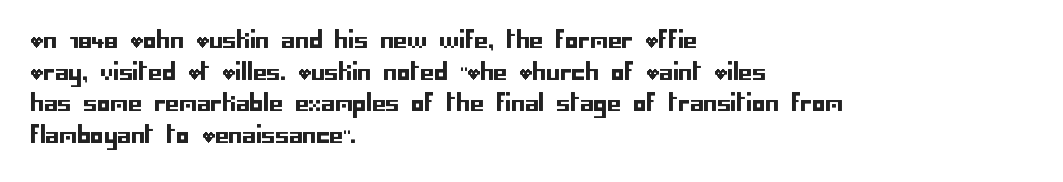
{"italic": "no", "underline": "no", "align": "left", "line_spacing": "normal", "line_spacing_ratio": 1.44, "letter_spacing": "normal", "letter_spacing_em": 0.0, "glyph_px": 22}
